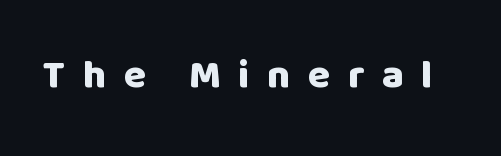
Q: Is the text bold? A: Yes.
Q: Is the text italic (slanted)? A: No, it is upright.
Q: Is the typeface a serif or a sans-serif typeface? A: Sans-serif.
Q: Is the text underlined? A: No.
Q: Is the spacing between letters normal or unusually wide? A: Unusually wide.
Q: Width (condensed, normal, or wide)? A: Normal.
Q: Stroke contrast? A: Low.
Q: x-height? A: Large.
Q: Monospaced? A: No.
